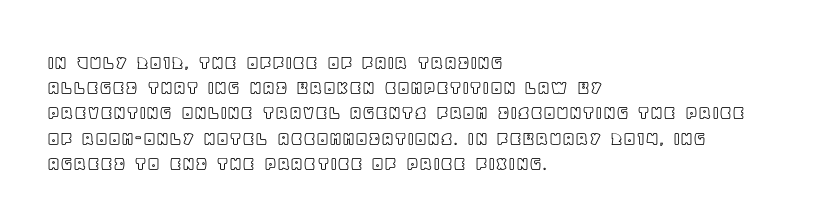
Q: Is the text italic (slanted)? A: No, it is upright.
Q: Is the text underlined? A: No.
Q: How is the paragraph aligned? A: Left-aligned.
Q: Is the spacing between letters normal or unusually wide? A: Normal.
